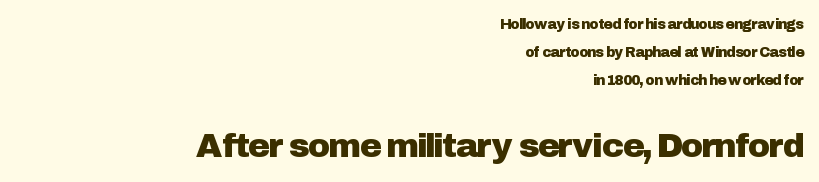
The image shows 34 px sans-serif type, upright; set right-aligned, loose line spacing (2.0x), normal letter spacing, not underlined; the second (bottom) block is 2.43x larger; low stroke contrast and a medium x-height.
